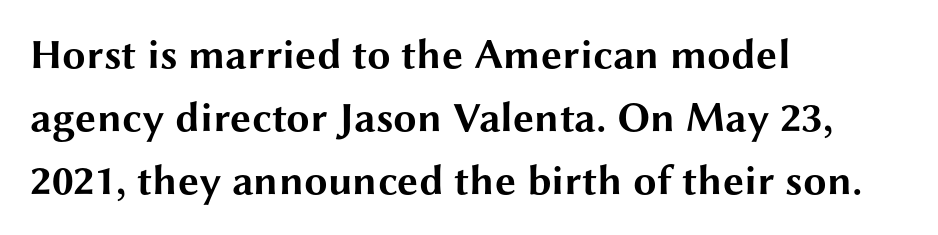
The space between consecutive lines is moderate. Letter spacing: default. The rendering shows plain stroke endings on the letterforms — a sans-serif design. Proportional: the letters do not fall into vertical columns.
